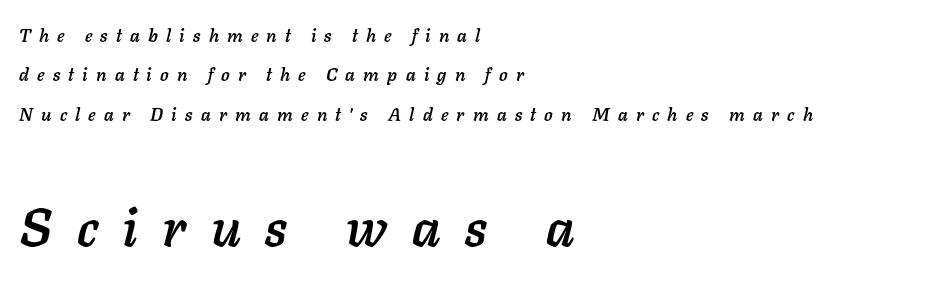
Q: Is the text italic (slanted)? A: Yes, it leans right by about 11 degrees.
Q: Is the text underlined? A: No.
Q: How is the paragraph aligned? A: Left-aligned.
Q: Is the spacing between letters normal or unusually wide? A: Unusually wide.
Q: Is the spacing between lines tight, normal or loose? A: Loose.
Q: Which block of text is set in a larger size, the first (top) or the second (bottom)? A: The second (bottom) one.
Q: Width (condensed, normal, or wide)? A: Normal.
Q: Stroke contrast? A: Low.
Q: x-height? A: Medium.
Q: Monospaced? A: No.
